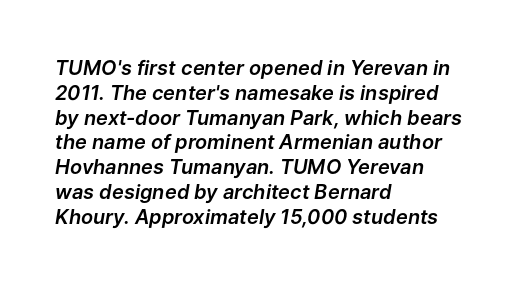
The image shows 20 px text type, italic (leaning right); set left-aligned, line spacing 1.24x, normal letter spacing, not underlined.
